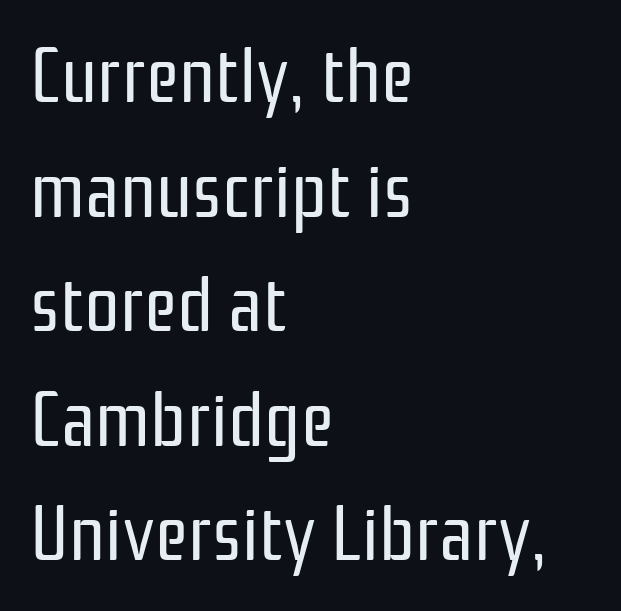
No extra ink here — the face is not bold. Each letter's strokes conclude bluntly, with no projecting serifs. The horizontal fit of the characters is conventional and even. Line beginnings align vertically; line endings do not. A roman cut, with each character standing at attention. Leading matches the norm, producing a regular column.
